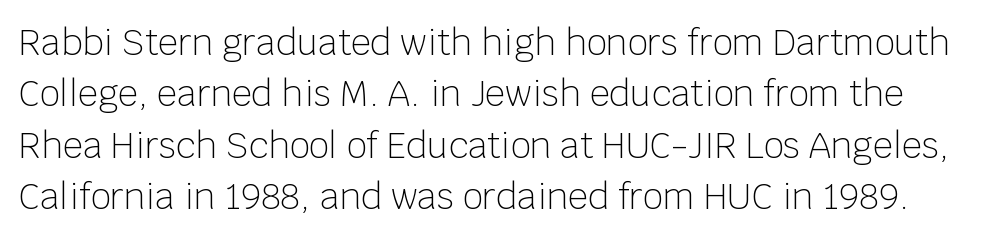
{"serif": "no", "italic": "no", "bold": "no", "weight": "light", "width": "normal", "stroke_contrast": "low", "x_height": "large", "monospaced": "no", "underline": "no", "line_spacing": "normal", "line_spacing_ratio": 1.47, "letter_spacing": "normal", "letter_spacing_em": 0.0, "glyph_px": 35}
